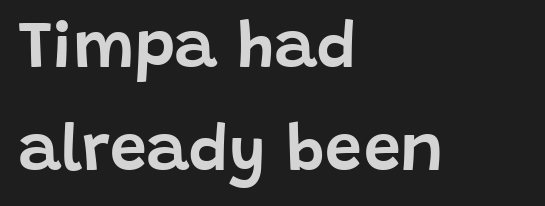
{"serif": "no", "italic": "no", "width": "normal", "stroke_contrast": "low", "x_height": "large", "monospaced": "no", "underline": "no", "align": "left", "line_spacing": "normal", "line_spacing_ratio": 1.56, "letter_spacing": "normal", "letter_spacing_em": 0.0, "glyph_px": 66}
